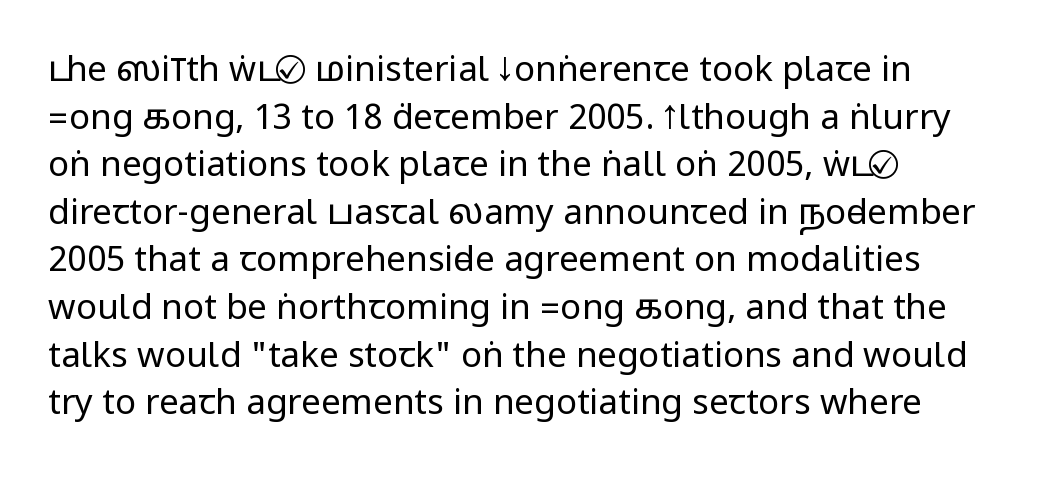
Words float on clear page, feet unadorned. Unlike a traditional serif, this face leaves its strokes unadorned. The typeface has the unassuming heft of standard copy or less. The designer left line spacing at the default.
